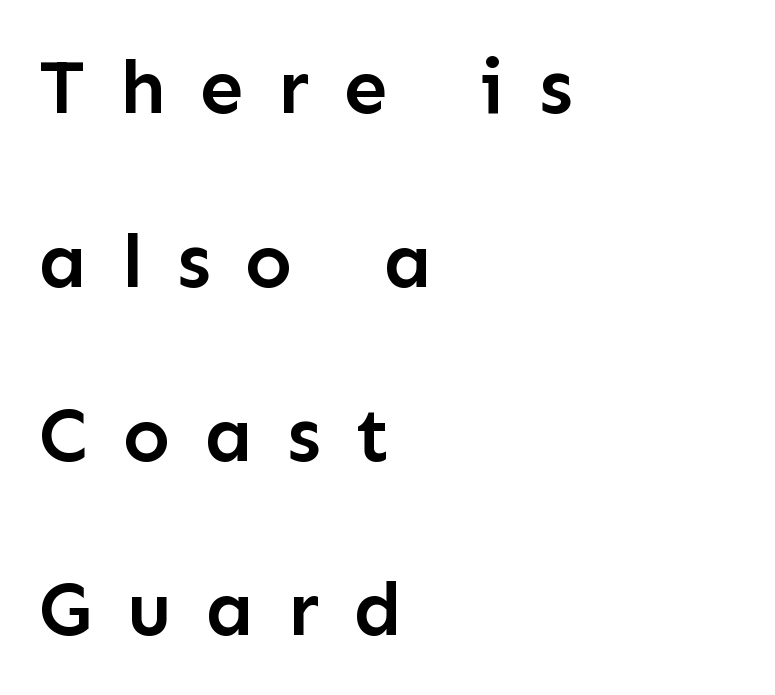
The image shows 78 px semibold sans-serif type, upright; set left-aligned, loose line spacing (2.23x), unusually wide letter spacing (+0.44 em), not underlined; low stroke contrast and a medium x-height.
